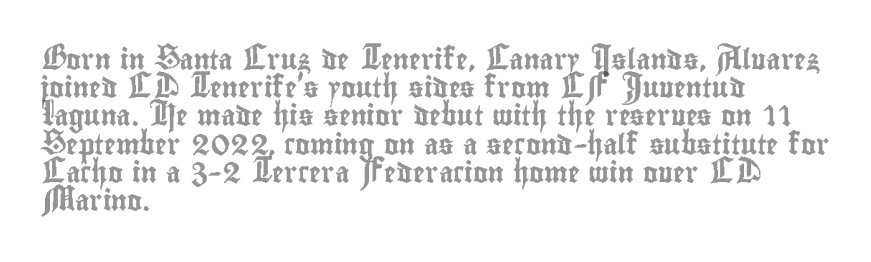
{"italic": "no", "underline": "no", "align": "left", "line_spacing": "normal", "line_spacing_ratio": 1.41, "letter_spacing": "normal", "letter_spacing_em": 0.0, "glyph_px": 20}
